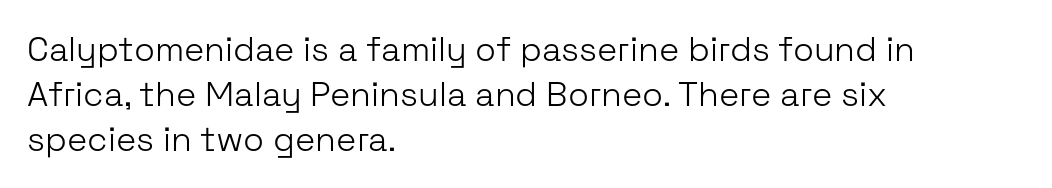
{"serif": "no", "italic": "no", "bold": "no", "weight": "light", "width": "normal", "stroke_contrast": "low", "x_height": "medium", "monospaced": "no", "underline": "no", "align": "left", "line_spacing": "normal", "line_spacing_ratio": 1.32, "letter_spacing": "normal", "letter_spacing_em": 0.0, "glyph_px": 34}
